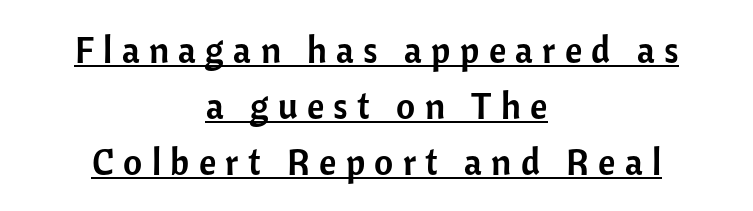
The image shows 37 px sans-serif type, upright; set centered, normal line spacing (1.51x), unusually wide letter spacing (+0.25 em), underlined; low stroke contrast and a medium x-height.
